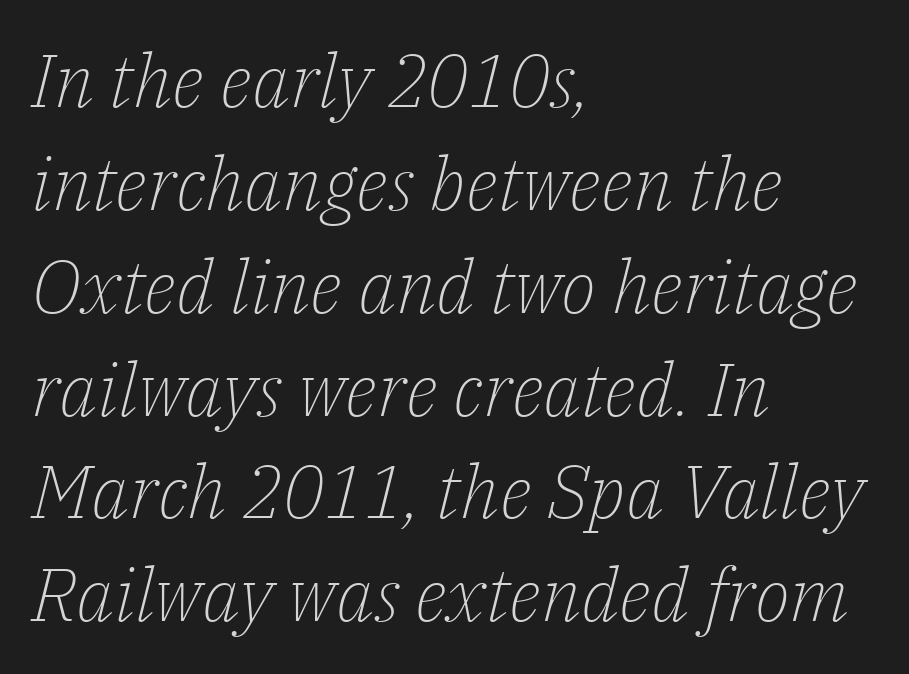
The image shows 74 px light serif type, italic (leaning right); set left-aligned, normal line spacing (1.39x), normal letter spacing, not underlined; low stroke contrast and a medium x-height.
